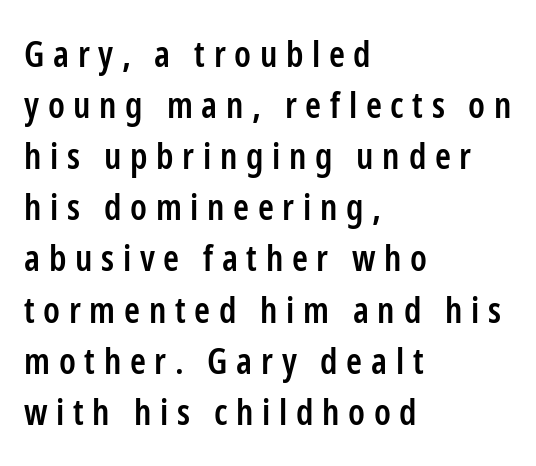
Upright lettering throughout. Every letter is mildly thick-stroked: semibold rather than bold. Classification — sans serif. Short note: letters widely spaced.
